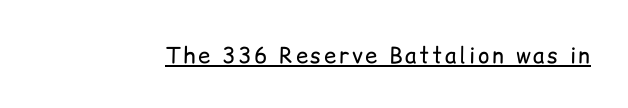
Q: Is the text bold? A: No.
Q: Is the text italic (slanted)? A: No, it is upright.
Q: Is the text underlined? A: Yes.
